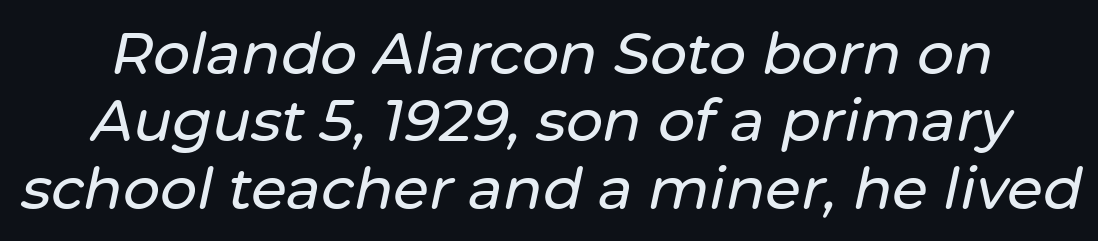
The image shows 58 px text type, italic (leaning right); set line spacing 1.16x, normal letter spacing, not underlined; low stroke contrast and a medium x-height.
